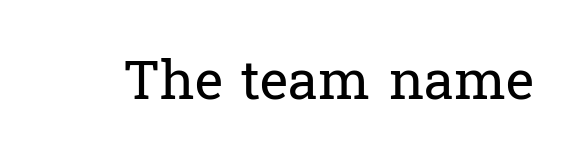
A typesetter would call this proportional, since set widths differ per character. Tall strokes in this sample are plumb rather than angled. This sample uses a serif face. No letter is thick-stroked: the sample isn't bold.
